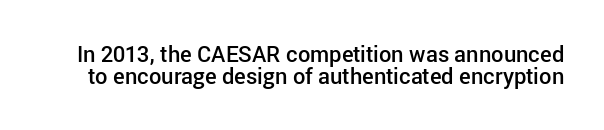
The image shows 22 px text type, upright; set tight line spacing (0.98x), normal letter spacing, not underlined.
